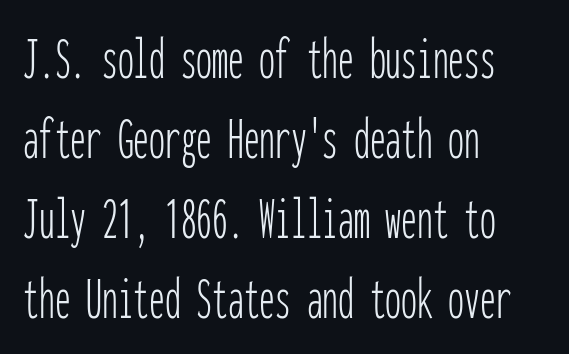
The image shows 63 px thin, condensed sans-serif type, upright, monospaced; set left-aligned, normal line spacing (1.27x), normal letter spacing, not underlined; low stroke contrast and a medium x-height.
